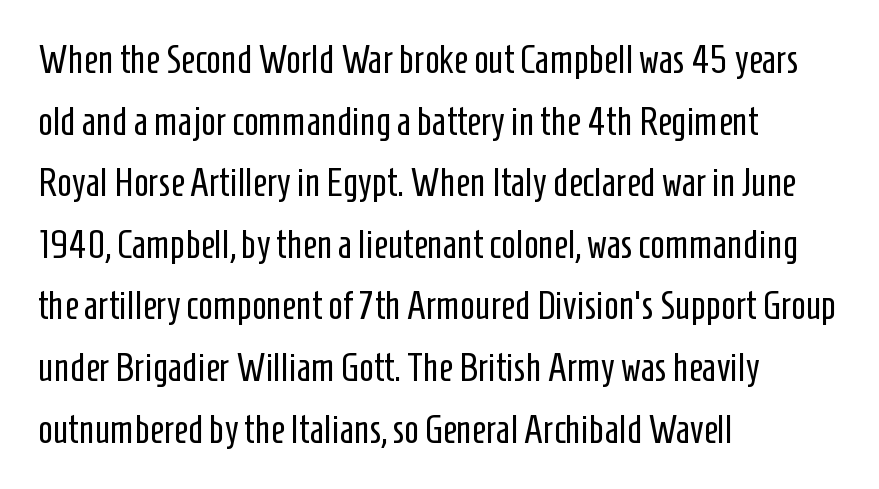
The image shows 39 px regular-weight, condensed sans-serif type, upright; set left-aligned, normal line spacing (1.58x), normal letter spacing, not underlined; low stroke contrast and a medium x-height.
